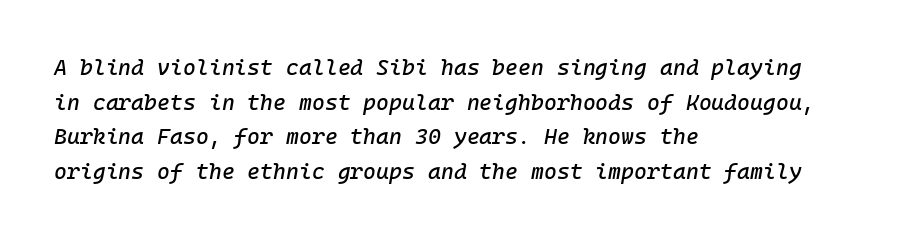
Rule under the text: the space is simply empty. Observe the ordinary spacing: letters are neighbours, not strangers. The designer left line spacing at the default. This sample is left-justified, so line endings fall wherever the words run out. The font's italic variant was chosen for this text.
